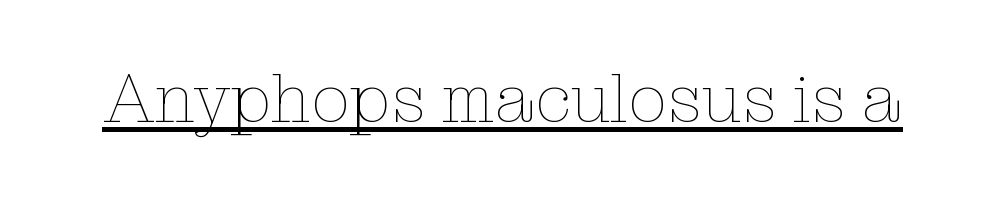
The image shows 69 px thin type, upright; set normal letter spacing, underlined; low stroke contrast and a medium x-height.
